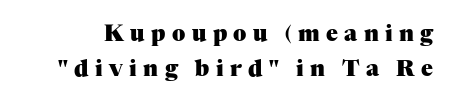
The image shows 22 px bold type, upright; set normal line spacing (1.61x), unusually wide letter spacing (+0.29 em), not underlined.
